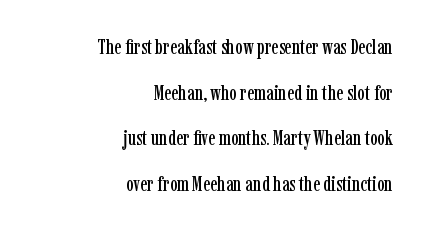
{"italic": "no", "underline": "no", "align": "right", "line_spacing": "loose", "line_spacing_ratio": 2.17, "letter_spacing": "normal", "letter_spacing_em": 0.0, "glyph_px": 21}
